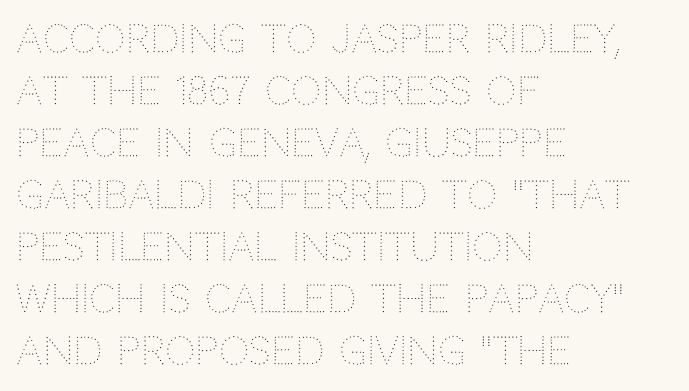
The image shows 38 px thin type, upright; set left-aligned, normal line spacing (1.37x), normal letter spacing, not underlined; medium stroke contrast and a large x-height.
